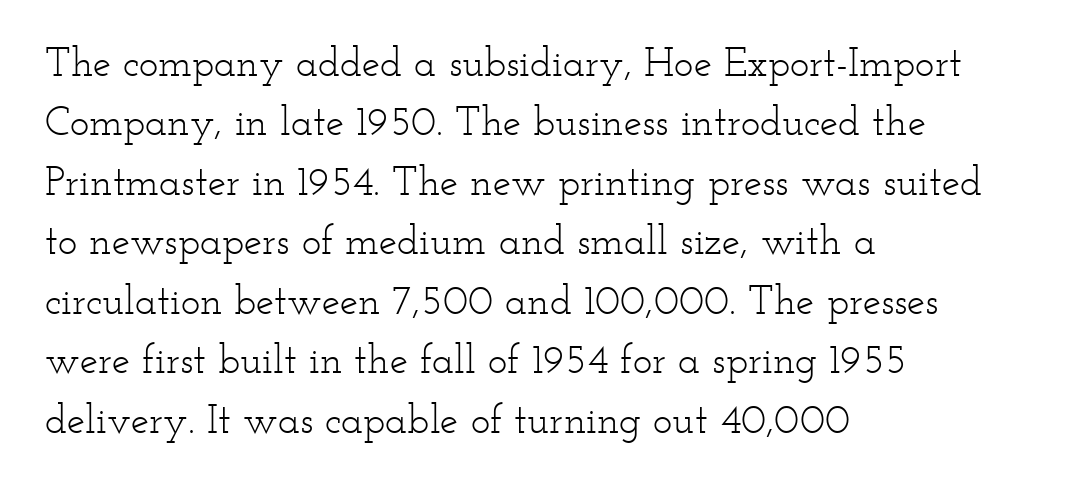
{"serif": "yes", "italic": "no", "bold": "no", "weight": "light", "width": "wide", "stroke_contrast": "low", "x_height": "small", "monospaced": "no", "underline": "no", "align": "left", "line_spacing": "normal", "line_spacing_ratio": 1.45, "letter_spacing": "normal", "letter_spacing_em": 0.0, "glyph_px": 41}
